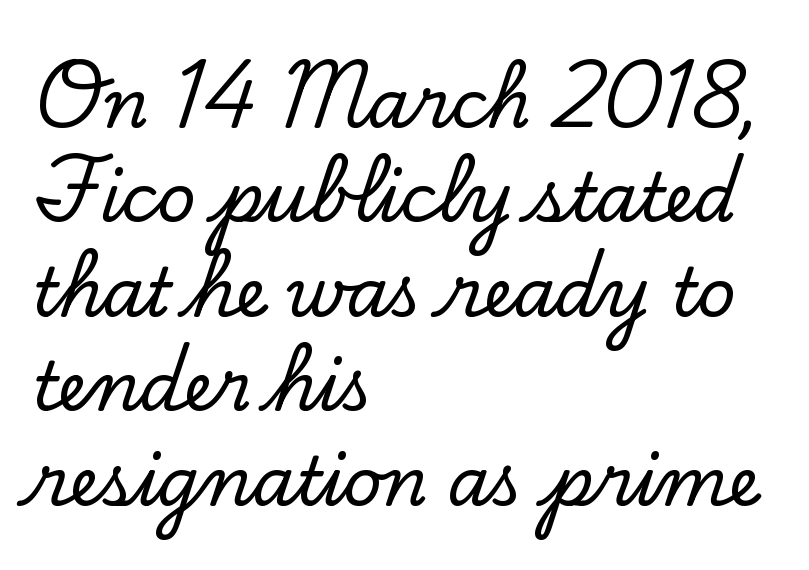
A typesetter would call this proportional, since set widths differ per character. The rendering anchors every line to the left-hand side. Is there much room between lines? A standard amount, neither cramped nor airy. Stroke terminals: seriffed. This sample uses plain, unmodified letter spacing.
